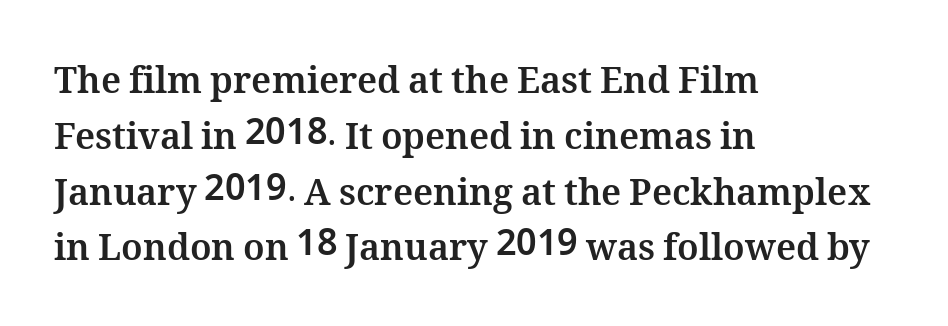
The image shows 36 px bold type, upright; set left-aligned, normal line spacing (1.55x), normal letter spacing, not underlined; medium stroke contrast and a medium x-height.
